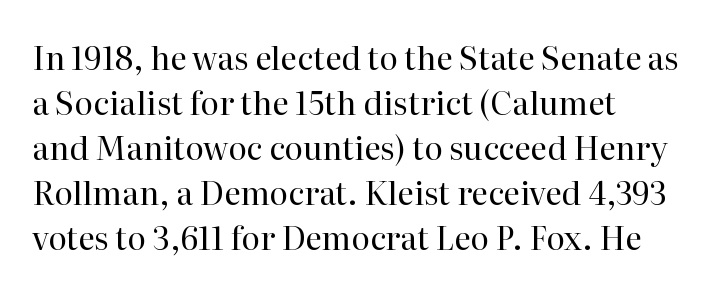
{"serif": "yes", "italic": "no", "bold": "no", "weight": "regular", "width": "normal", "stroke_contrast": "high", "x_height": "medium", "monospaced": "no", "underline": "no", "line_spacing": "normal", "line_spacing_ratio": 1.41, "letter_spacing": "normal", "letter_spacing_em": 0.0, "glyph_px": 32}
